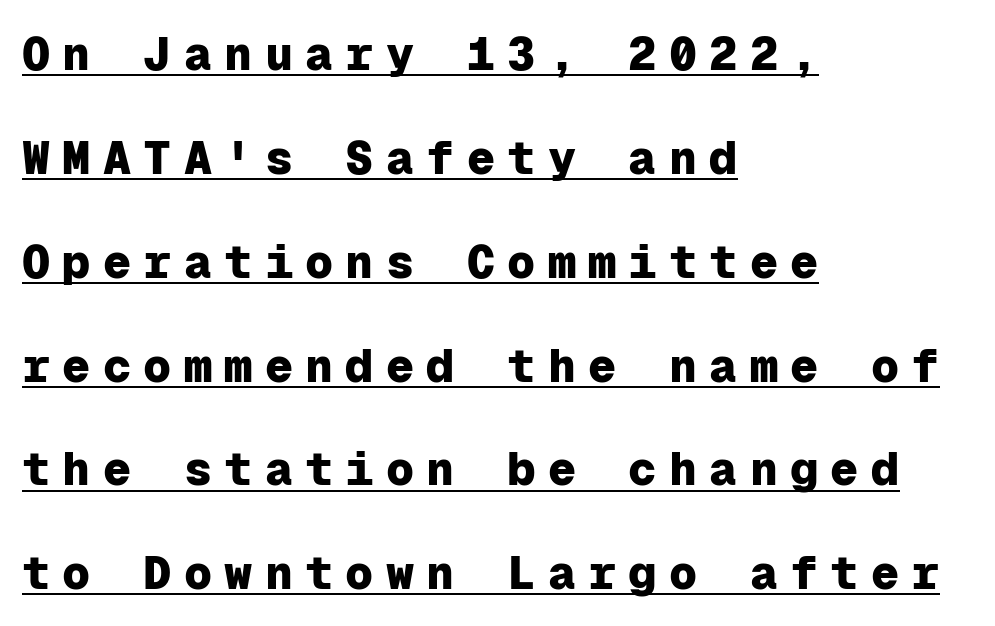
The image shows 47 px heavy sans-serif type, upright, monospaced; set left-aligned, loose line spacing (2.21x), unusually wide letter spacing (+0.26 em), underlined; low stroke contrast and a medium x-height.
